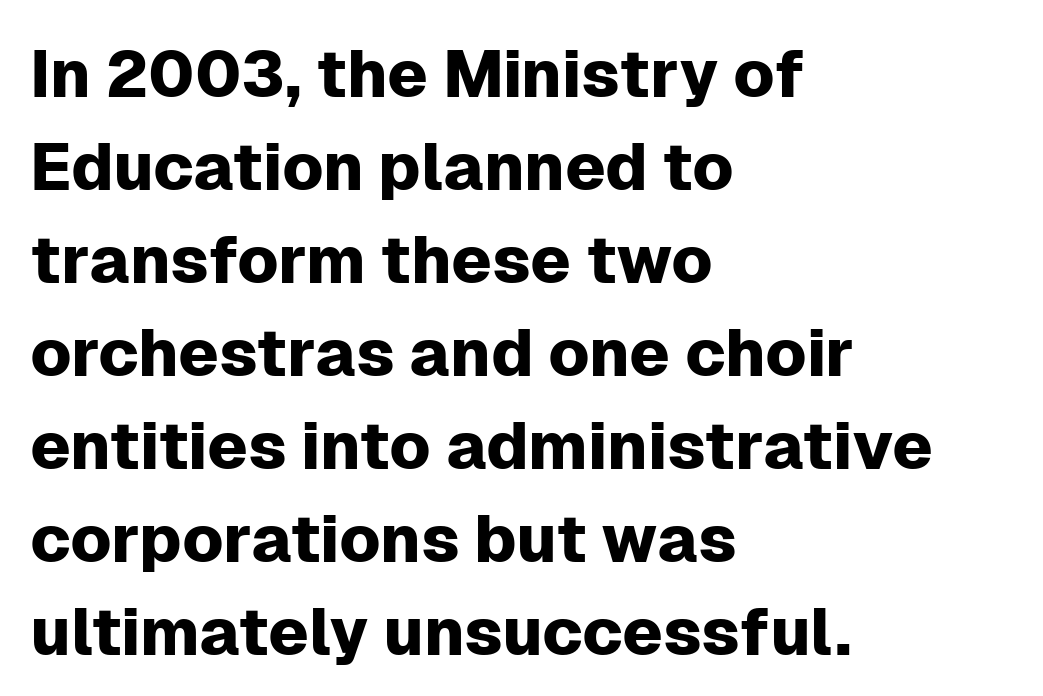
Note: no serifs on the glyphs. Standard letterfit; no display-style spreading of the glyphs. How would I describe the line gaps? Plain and ordinary. Is the block centered? No — it sits flush against the left margin. The lettering holds an erect, upright posture throughout.
